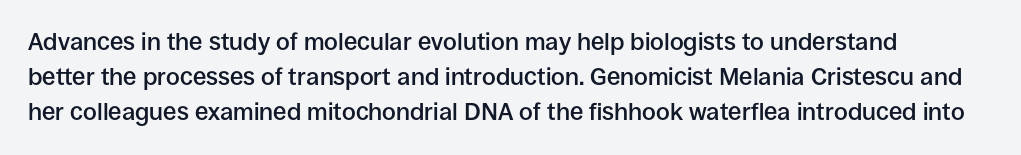
This rendering features lettering with no underline. Interline gaps are of average width in this sample. Compared with an ordinary text face, these strokes are moderately heavier — a semibold. Posture: upright roman.
